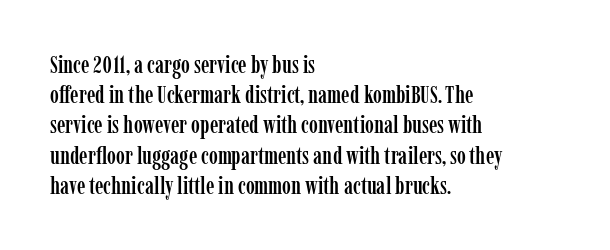
The image shows 24 px text type, upright; set left-aligned, normal line spacing (1.26x), normal letter spacing, not underlined.
